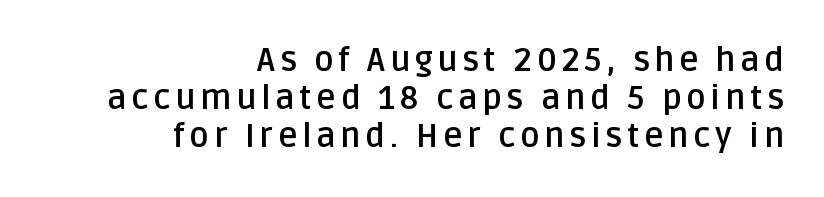
The paragraph has a hard right edge and a soft left edge. Honestly, there is no underline to notice here at all. What weight is shown? A full bold with thick strokes. Regarding leading, the lines here are crowded together. Type style note: lacks serifs.
